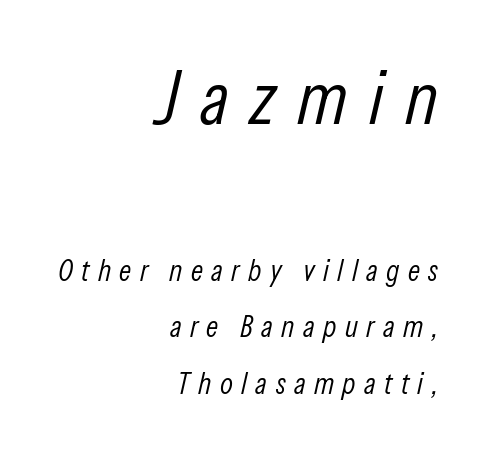
Q: Is the text bold? A: No.
Q: Is the text italic (slanted)? A: Yes, it leans right by about 13 degrees.
Q: Is the text underlined? A: No.
Q: How is the paragraph aligned? A: Right-aligned.
Q: Is the spacing between letters normal or unusually wide? A: Unusually wide.
Q: Which block of text is set in a larger size, the first (top) or the second (bottom)? A: The first (top) one.
Q: Width (condensed, normal, or wide)? A: Condensed.
Q: Stroke contrast? A: Low.
Q: x-height? A: Medium.
Q: Monospaced? A: No.
